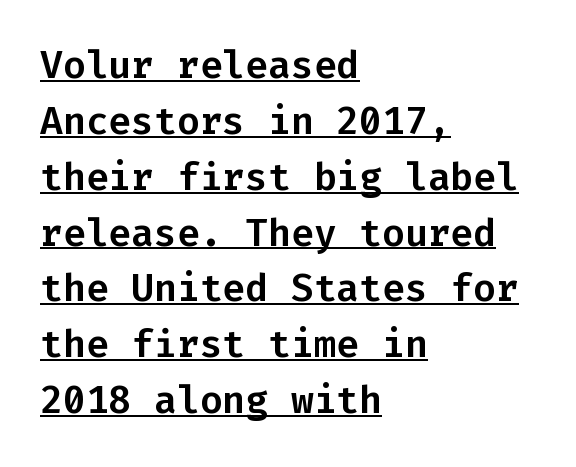
The image shows 38 px sans-serif type, upright, monospaced; set left-aligned, normal line spacing (1.47x), normal letter spacing, underlined; low stroke contrast and a medium x-height.
